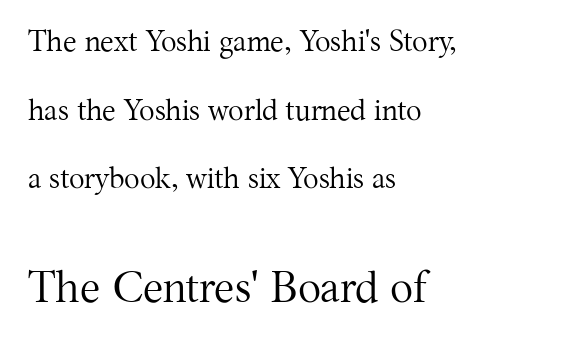
The image shows 43 px regular-weight serif type, upright; set left-aligned, loose line spacing (2.37x), normal letter spacing, not underlined; the second (bottom) block is 1.48x larger; medium stroke contrast and a medium x-height.
